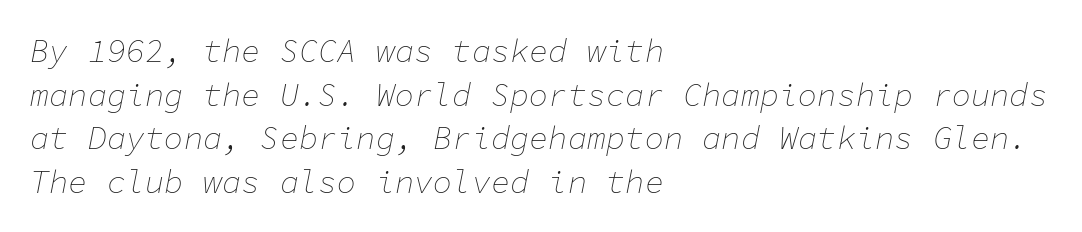
{"italic": "yes", "lean": "right", "slant_degrees": 11, "bold": "no", "weight": "thin", "width": "normal", "stroke_contrast": "low", "x_height": "medium", "monospaced": "yes", "underline": "no", "align": "left", "line_spacing": "normal", "line_spacing_ratio": 1.36, "letter_spacing": "normal", "letter_spacing_em": 0.0, "glyph_px": 32}
